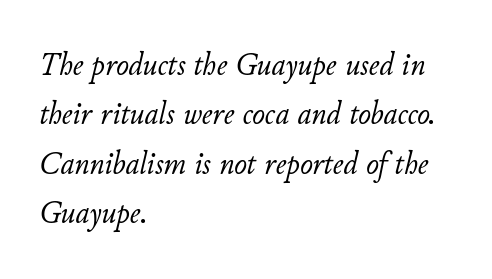
Q: Is the text bold? A: No.
Q: Is the text italic (slanted)? A: Yes, it leans right by about 11 degrees.
Q: Is the text underlined? A: No.
Q: How is the paragraph aligned? A: Left-aligned.
Q: Is the spacing between letters normal or unusually wide? A: Normal.
Q: Is the spacing between lines tight, normal or loose? A: Normal.
Q: Width (condensed, normal, or wide)? A: Normal.
Q: Stroke contrast? A: Low.
Q: x-height? A: Small.
Q: Monospaced? A: No.
